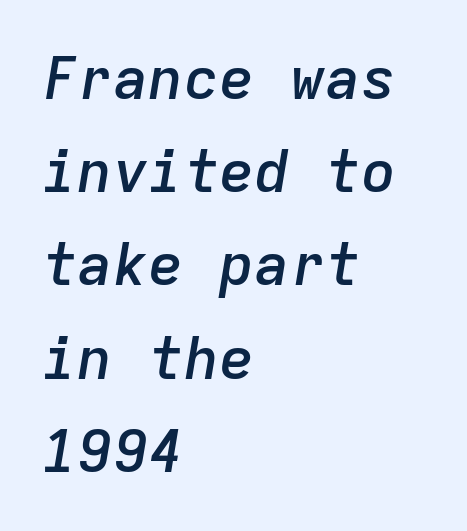
Only glyphs here, with clear space below each row. A fair bit of extra ink — the face is semibold, not bold. Honestly, the letter spacing is just normal — you wouldn't notice it. Vertically, the passage feels balanced, rows spaced as you'd expect.
